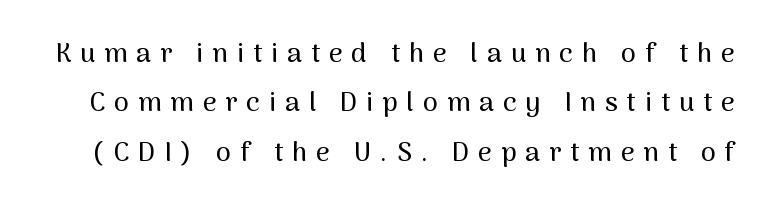
Posture: upright roman. The glyphs are unaccompanied by any horizontal stroke below them. The rendering inserts visible extra space after every character.
